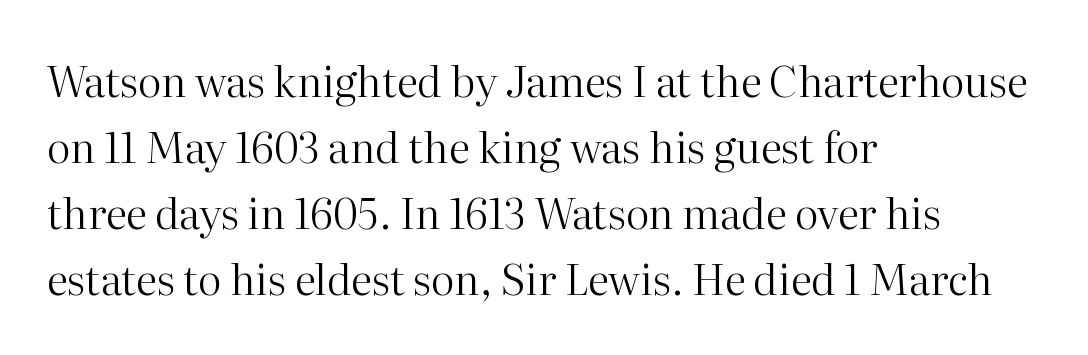
Q: Is the text bold? A: No.
Q: Is the text italic (slanted)? A: No, it is upright.
Q: Is the typeface a serif or a sans-serif typeface? A: Serif.
Q: Is the text underlined? A: No.
Q: How is the paragraph aligned? A: Left-aligned.
Q: Is the spacing between letters normal or unusually wide? A: Normal.
Q: Is the spacing between lines tight, normal or loose? A: Normal.
Q: Width (condensed, normal, or wide)? A: Normal.
Q: Stroke contrast? A: High.
Q: x-height? A: Medium.
Q: Monospaced? A: No.
